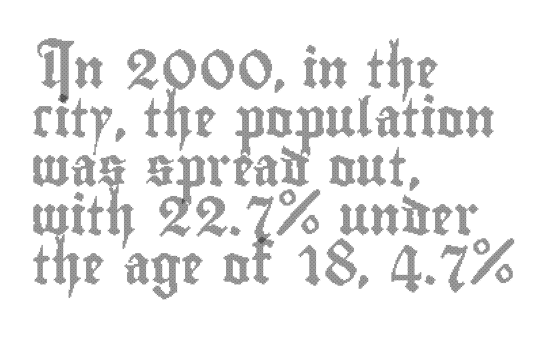
Q: Is the text italic (slanted)? A: No, it is upright.
Q: Is the text underlined? A: No.
Q: How is the paragraph aligned? A: Left-aligned.
Q: Is the spacing between letters normal or unusually wide? A: Normal.
Q: Is the spacing between lines tight, normal or loose? A: Normal.
Q: Width (condensed, normal, or wide)? A: Condensed.
Q: x-height? A: Small.
Q: Monospaced? A: No.
